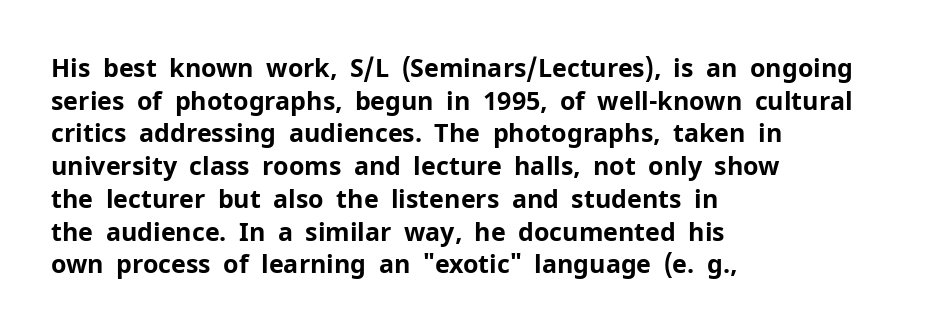
Q: Is the text bold? A: Yes.
Q: Is the text italic (slanted)? A: No, it is upright.
Q: Is the text underlined? A: No.
Q: How is the paragraph aligned? A: Left-aligned.
Q: Is the spacing between letters normal or unusually wide? A: Normal.
Q: Is the spacing between lines tight, normal or loose? A: Normal.
